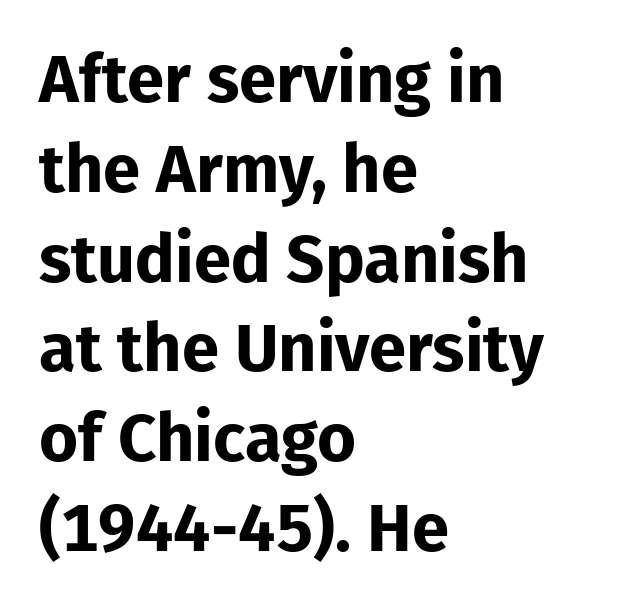
The image shows 67 px bold sans-serif type, upright; set left-aligned, normal line spacing (1.34x), normal letter spacing, not underlined; low stroke contrast and a medium x-height.
